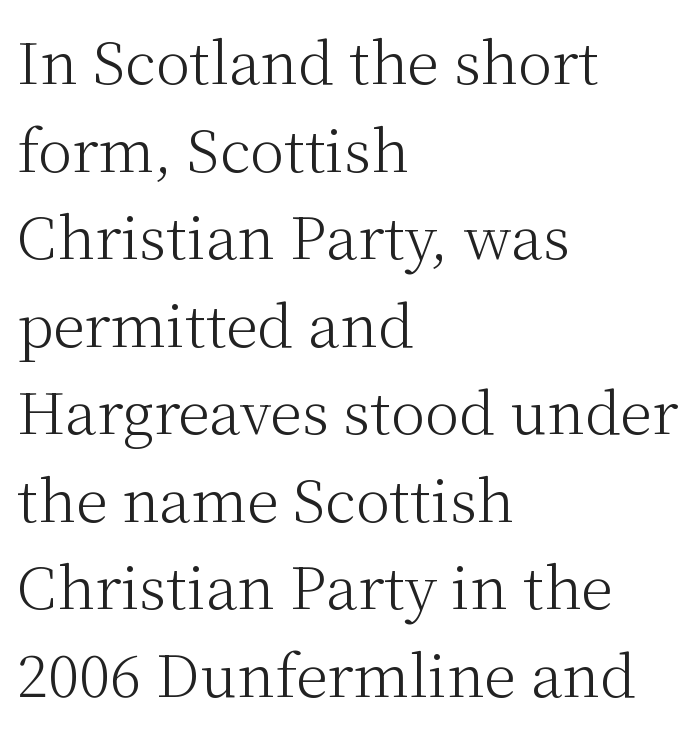
Italic: no, the glyphs are upright roman. Here the glyphs are tracked normally, forming tight word shapes. A normal amount of white space separates one row of letters from the next. The face used here is proportionally spaced, like ordinary book or web type.
